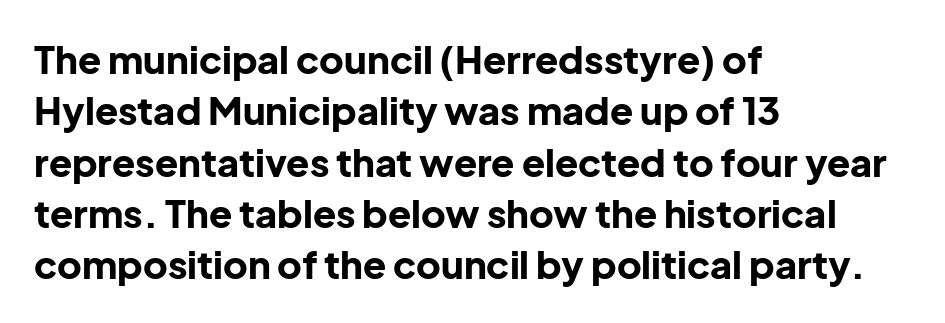
{"serif": "no", "italic": "no", "bold": "yes", "weight": "bold", "width": "normal", "stroke_contrast": "low", "x_height": "medium", "monospaced": "no", "underline": "no", "align": "left", "line_spacing": "normal", "line_spacing_ratio": 1.35, "letter_spacing": "normal", "letter_spacing_em": 0.0, "glyph_px": 38}
